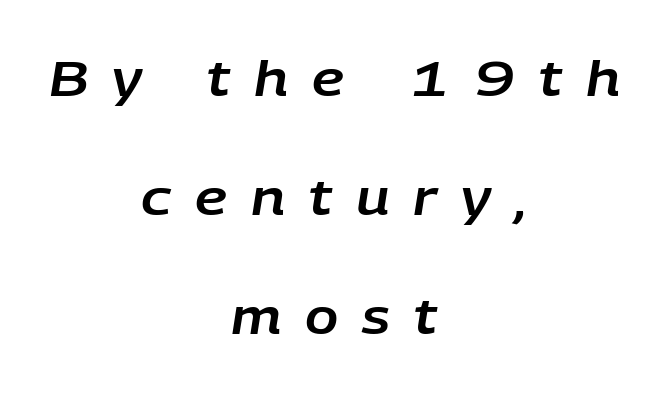
The image shows 49 px text type, italic (leaning right); set centered, loose line spacing (2.43x), unusually wide letter spacing (+0.49 em), not underlined; low stroke contrast and a large x-height.
